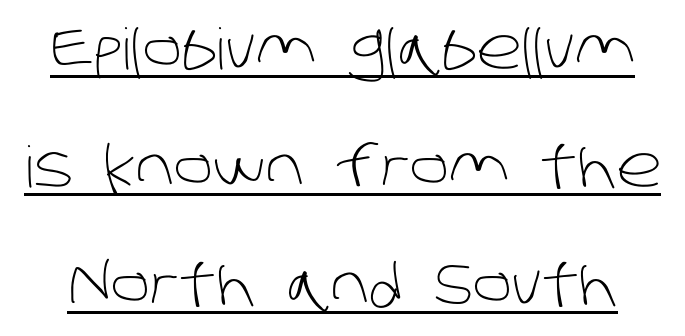
A typesetter would call this leading open, well beyond the default. The sample's only ornament is a line tracing under the words. The passage shown has conventional tracking throughout. Vertical stems look standard width or narrower in stroke.
